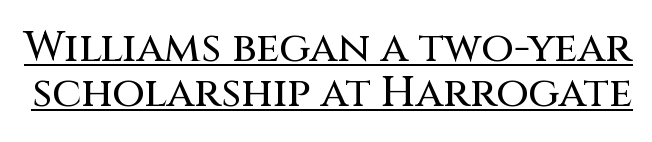
The image shows 42 px sans-serif type, upright; set tight line spacing (1.06x), normal letter spacing, underlined; medium stroke contrast and a large x-height.
